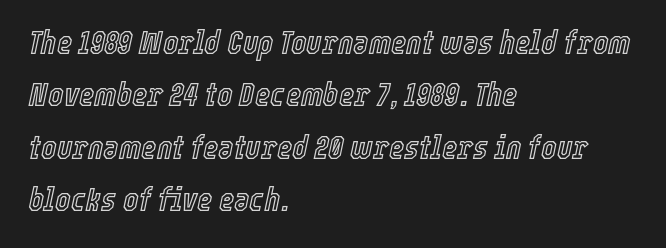
Check the space under the baseline: it is left empty. The space between consecutive lines is moderate. Style check: oblique. Here the designer chose a conventional face with non-uniform glyph widths.
